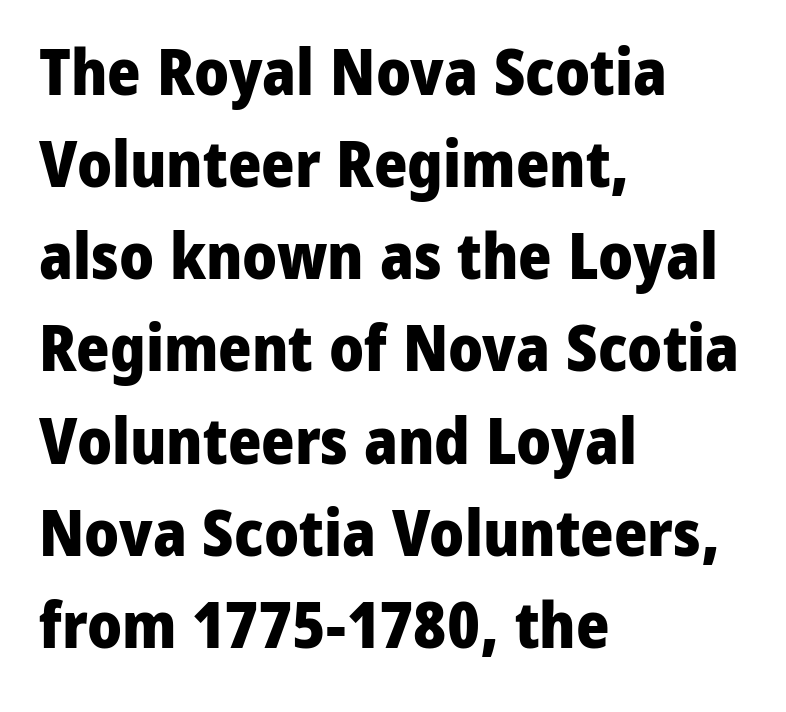
Q: Is the text bold? A: Yes.
Q: Is the text italic (slanted)? A: No, it is upright.
Q: Is the typeface a serif or a sans-serif typeface? A: Sans-serif.
Q: Is the text underlined? A: No.
Q: How is the paragraph aligned? A: Left-aligned.
Q: Is the spacing between letters normal or unusually wide? A: Normal.
Q: Is the spacing between lines tight, normal or loose? A: Normal.
Q: Width (condensed, normal, or wide)? A: Normal.
Q: Stroke contrast? A: Low.
Q: x-height? A: Medium.
Q: Monospaced? A: No.
